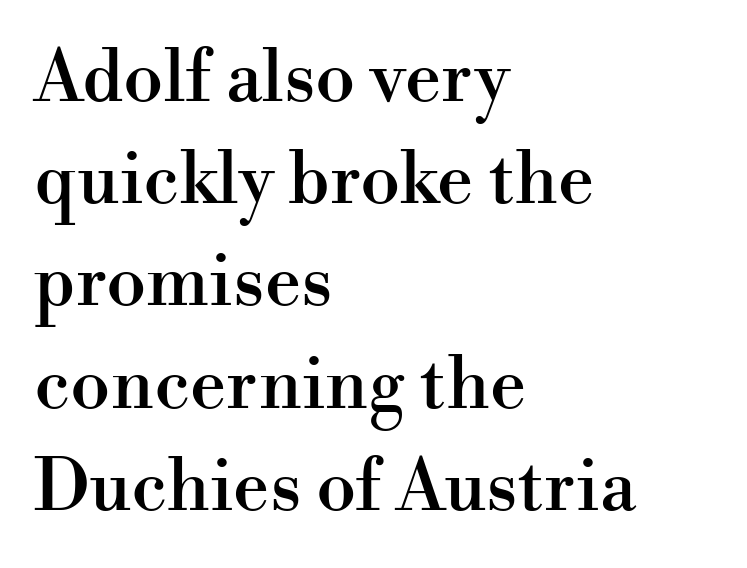
The image shows 72 px serif type, upright; set left-aligned, normal line spacing (1.42x), normal letter spacing, not underlined; high stroke contrast and a small x-height.
